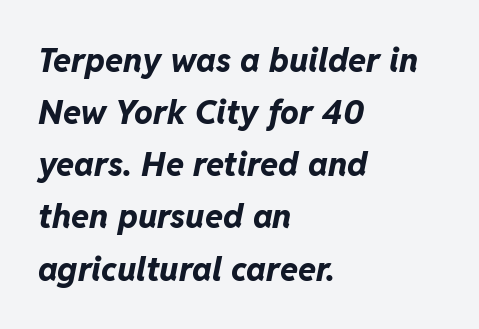
The image shows 33 px bold type, italic (leaning right); set left-aligned, normal line spacing (1.58x), normal letter spacing, not underlined; low stroke contrast and a medium x-height.
